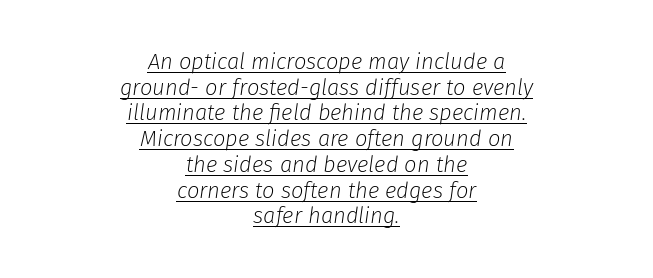
There's an unmistakable incline to the writing here. The sample's only ornament is a line tracing under the words. The compositor balanced each line on the midline. The letters sit at their default tracking, neither squeezed nor spread. Is this a heavy cut? Hardly; it is regular or lighter.
